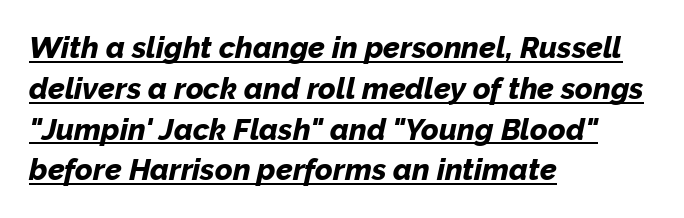
The ragged edge is on the right, which tells us the setting is flush left. A typesetter would call this leading conventional body-copy spacing. Typesetter's note: full bold, strokes at maximum text heaviness. Glance below the letters and you will spot a drawn line. The rendering keeps characters at their native spacing. Is the type slanted? Yes — the strokes lean at a clear angle.
